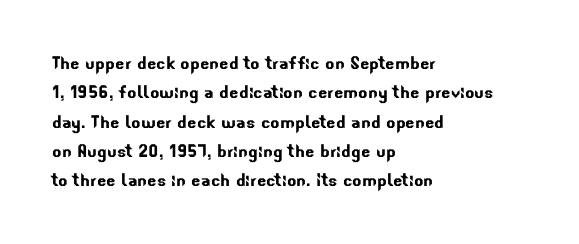
{"underline": "no", "align": "left", "line_spacing": "normal", "line_spacing_ratio": 1.33, "letter_spacing": "normal", "letter_spacing_em": 0.0, "glyph_px": 22}
